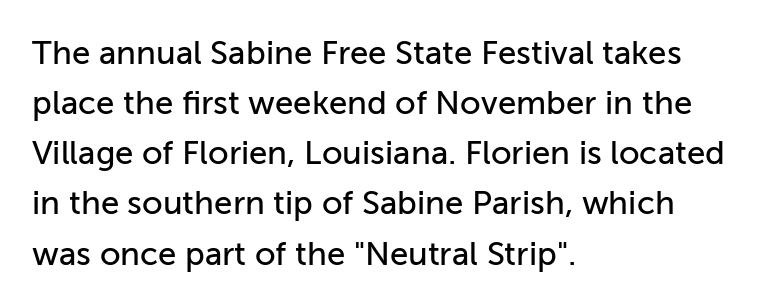
The image shows 33 px sans-serif type, upright; set left-aligned, normal line spacing (1.52x), normal letter spacing, not underlined; low stroke contrast and a medium x-height.
